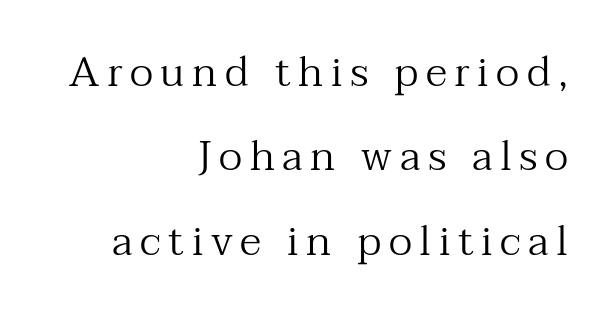
{"serif": "yes", "italic": "no", "bold": "no", "weight": "regular", "width": "normal", "stroke_contrast": "medium", "x_height": "medium", "monospaced": "no", "underline": "no", "align": "right", "line_spacing": "loose", "line_spacing_ratio": 2.01, "glyph_px": 42}
